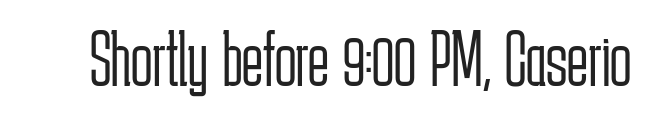
Q: Is the text bold? A: No.
Q: Is the text italic (slanted)? A: No, it is upright.
Q: Is the typeface a serif or a sans-serif typeface? A: Sans-serif.
Q: Is the text underlined? A: No.
Q: Is the spacing between letters normal or unusually wide? A: Normal.
Q: Width (condensed, normal, or wide)? A: Condensed.
Q: Stroke contrast? A: Low.
Q: x-height? A: Medium.
Q: Monospaced? A: No.
